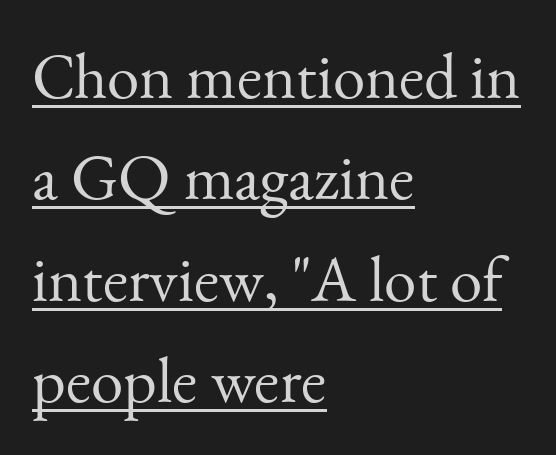
{"serif": "yes", "italic": "no", "bold": "no", "weight": "light", "width": "normal", "stroke_contrast": "medium", "x_height": "small", "monospaced": "no", "underline": "yes", "align": "left", "line_spacing": "normal", "line_spacing_ratio": 1.56, "letter_spacing": "normal", "letter_spacing_em": 0.0, "glyph_px": 65}
